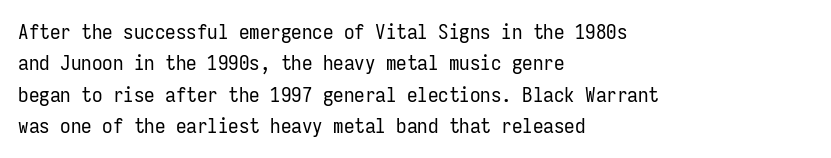
The image shows 21 px text type, upright; set left-aligned, normal line spacing (1.5x), normal letter spacing, not underlined.
